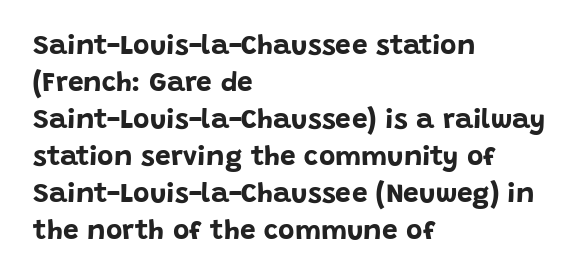
Q: Is the text bold? A: Yes.
Q: Is the text italic (slanted)? A: No, it is upright.
Q: Is the typeface a serif or a sans-serif typeface? A: Sans-serif.
Q: Is the text underlined? A: No.
Q: How is the paragraph aligned? A: Left-aligned.
Q: Is the spacing between letters normal or unusually wide? A: Normal.
Q: Is the spacing between lines tight, normal or loose? A: Normal.
Q: Width (condensed, normal, or wide)? A: Normal.
Q: Stroke contrast? A: Low.
Q: x-height? A: Large.
Q: Monospaced? A: No.
